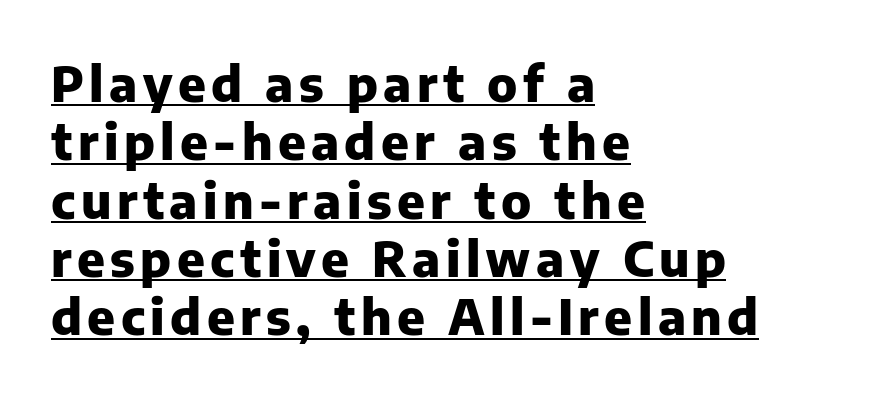
{"serif": "no", "italic": "no", "bold": "yes", "weight": "heavy", "width": "normal", "stroke_contrast": "low", "x_height": "medium", "monospaced": "no", "underline": "yes", "align": "left", "line_spacing_ratio": 1.19, "glyph_px": 49}
